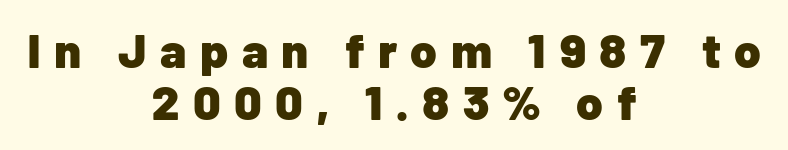
Q: Is the text bold? A: Yes.
Q: Is the text italic (slanted)? A: No, it is upright.
Q: Is the typeface a serif or a sans-serif typeface? A: Sans-serif.
Q: Is the text underlined? A: No.
Q: How is the paragraph aligned? A: Centered.
Q: Is the spacing between letters normal or unusually wide? A: Unusually wide.
Q: Is the spacing between lines tight, normal or loose? A: Tight.
Q: Width (condensed, normal, or wide)? A: Normal.
Q: Stroke contrast? A: Low.
Q: x-height? A: Medium.
Q: Monospaced? A: No.
